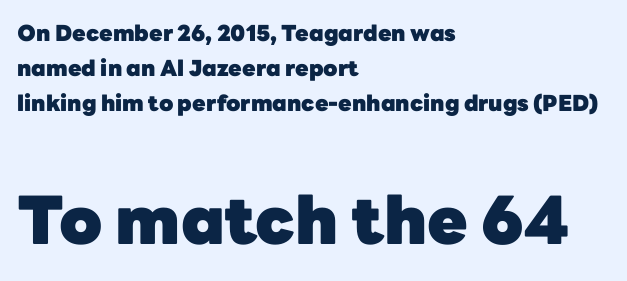
Q: Is the text bold? A: Yes.
Q: Is the text italic (slanted)? A: No, it is upright.
Q: Is the typeface a serif or a sans-serif typeface? A: Sans-serif.
Q: Is the text underlined? A: No.
Q: How is the paragraph aligned? A: Left-aligned.
Q: Is the spacing between letters normal or unusually wide? A: Normal.
Q: Is the spacing between lines tight, normal or loose? A: Normal.
Q: Which block of text is set in a larger size, the first (top) or the second (bottom)? A: The second (bottom) one.
Q: Width (condensed, normal, or wide)? A: Normal.
Q: Stroke contrast? A: Low.
Q: x-height? A: Medium.
Q: Monospaced? A: No.
